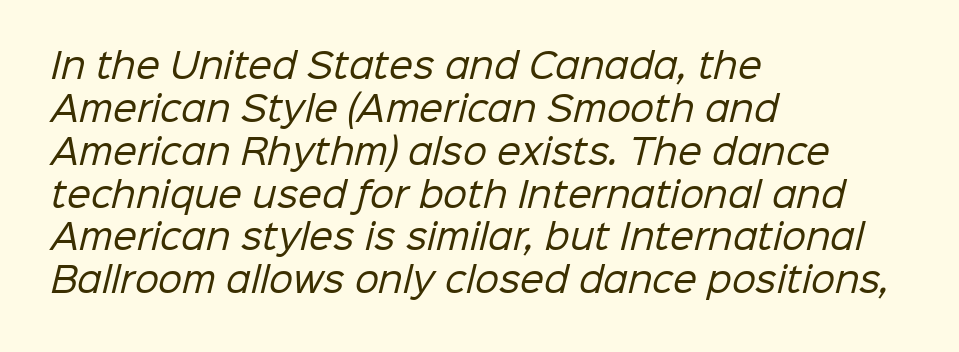
The image shows 34 px regular-weight sans-serif type; set left-aligned, normal line spacing (1.26x), normal letter spacing, not underlined; low stroke contrast and a medium x-height.
